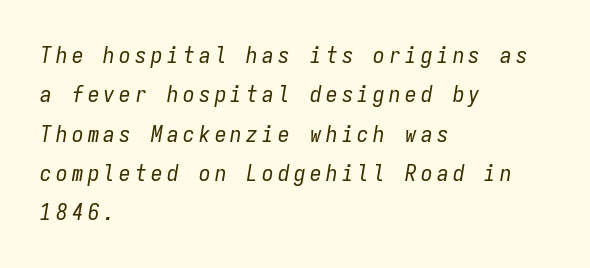
The image shows 23 px text type, italic (leaning right); set left-aligned, line spacing 1.71x, not underlined.
